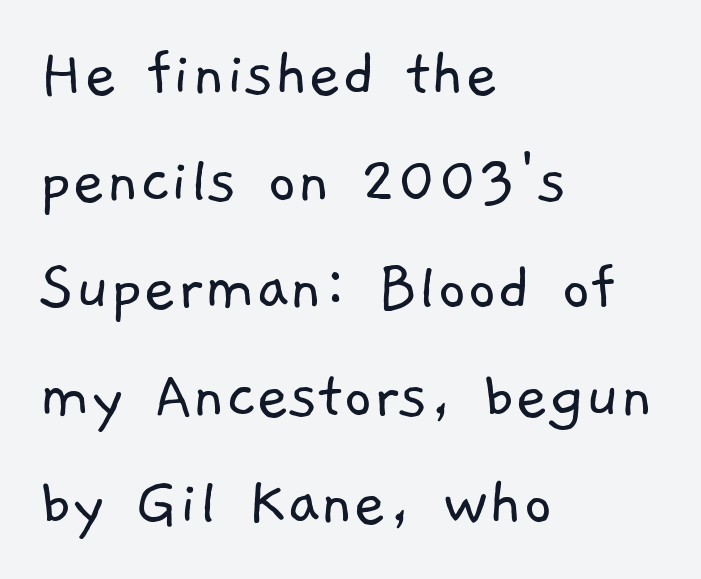
The image shows 71 px light sans-serif type; set left-aligned, normal line spacing (1.51x), normal letter spacing, not underlined; low stroke contrast and a medium x-height.
